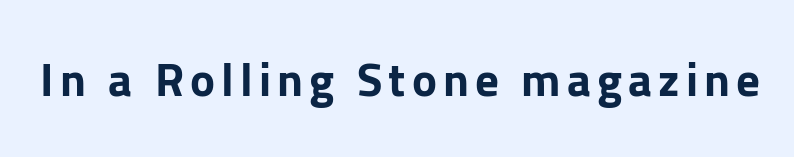
This is heavy type, rendered in bold. Varying glyph widths throughout — classic text-font behaviour. These lines were composed using upright roman letters. Serifs: no, the terminals of the letterforms are clean. A bare baseline throughout the passage.
